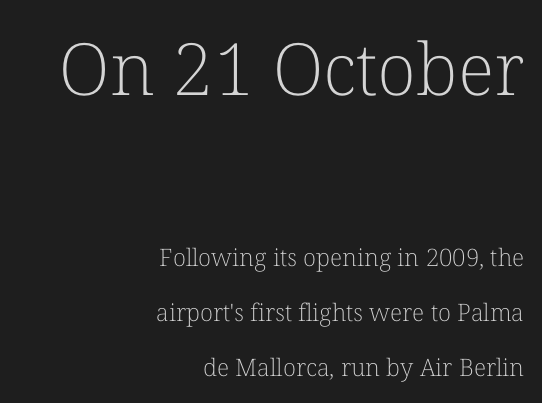
Q: Is the text bold? A: No.
Q: Is the text italic (slanted)? A: No, it is upright.
Q: Is the typeface a serif or a sans-serif typeface? A: Serif.
Q: Is the text underlined? A: No.
Q: How is the paragraph aligned? A: Right-aligned.
Q: Is the spacing between letters normal or unusually wide? A: Normal.
Q: Is the spacing between lines tight, normal or loose? A: Loose.
Q: Which block of text is set in a larger size, the first (top) or the second (bottom)? A: The first (top) one.
Q: Width (condensed, normal, or wide)? A: Normal.
Q: Stroke contrast? A: Low.
Q: x-height? A: Medium.
Q: Monospaced? A: No.
